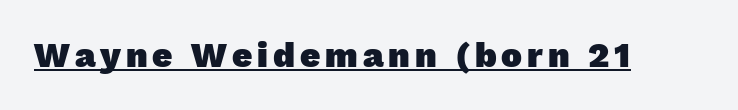
The glyphs are accompanied by a horizontal stroke just below them. Heft: maximum for text — a bold. Serifs: no, the terminals of the letterforms are clean. Think of a printed novel: that variable character pitch is what you see here.
